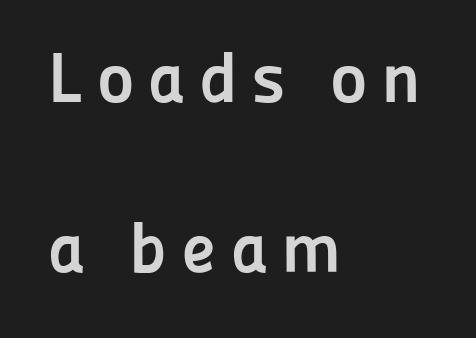
{"serif": "no", "italic": "no", "bold": "yes", "weight": "semibold", "width": "normal", "stroke_contrast": "low", "x_height": "medium", "monospaced": "no", "underline": "no", "align": "left", "line_spacing": "loose", "line_spacing_ratio": 2.39, "glyph_px": 71}
